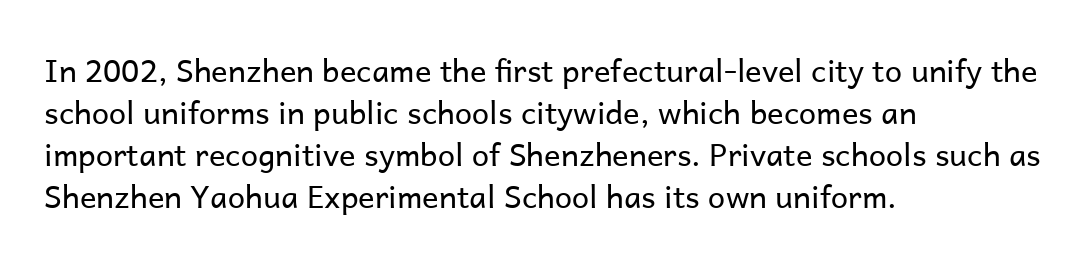
Q: Is the text bold? A: No.
Q: Is the text italic (slanted)? A: No, it is upright.
Q: Is the typeface a serif or a sans-serif typeface? A: Sans-serif.
Q: Is the text underlined? A: No.
Q: How is the paragraph aligned? A: Left-aligned.
Q: Is the spacing between letters normal or unusually wide? A: Normal.
Q: Is the spacing between lines tight, normal or loose? A: Normal.
Q: Width (condensed, normal, or wide)? A: Normal.
Q: Stroke contrast? A: Low.
Q: x-height? A: Medium.
Q: Monospaced? A: No.
